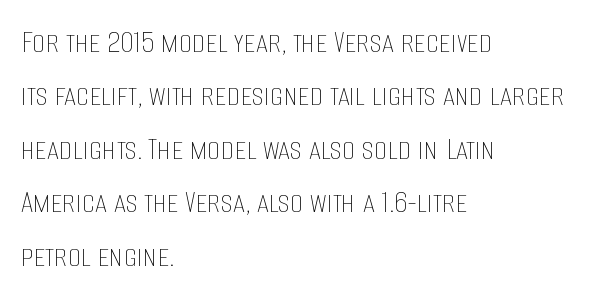
Weight: in the light-to-regular range. Compared with typical body copy, the letter spacing here is the same. These lines stack with their left ends in a neat column. It's the straight-up-and-down kind of type. Normally led — the rows are evenly, conventionally spaced.
